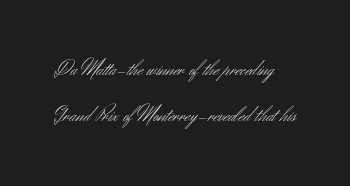
{"bold": "no", "underline": "no", "line_spacing": "loose", "line_spacing_ratio": 2.07, "letter_spacing": "normal", "letter_spacing_em": 0.0, "glyph_px": 22}
